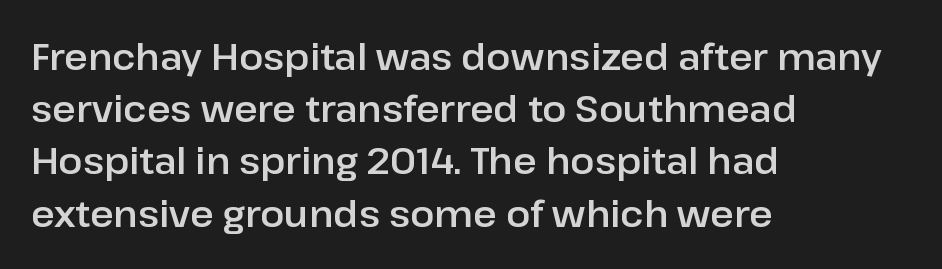
{"serif": "no", "italic": "no", "width": "normal", "stroke_contrast": "low", "x_height": "medium", "monospaced": "no", "underline": "no", "align": "left", "line_spacing": "normal", "line_spacing_ratio": 1.45, "letter_spacing": "normal", "letter_spacing_em": 0.0, "glyph_px": 36}
